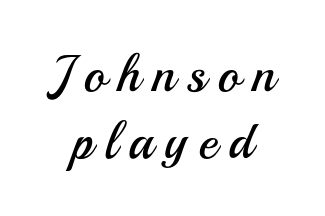
The image shows 52 px regular-weight sans-serif type; set centered, normal line spacing (1.29x), unusually wide letter spacing (+0.22 em), not underlined; medium stroke contrast and a small x-height.
